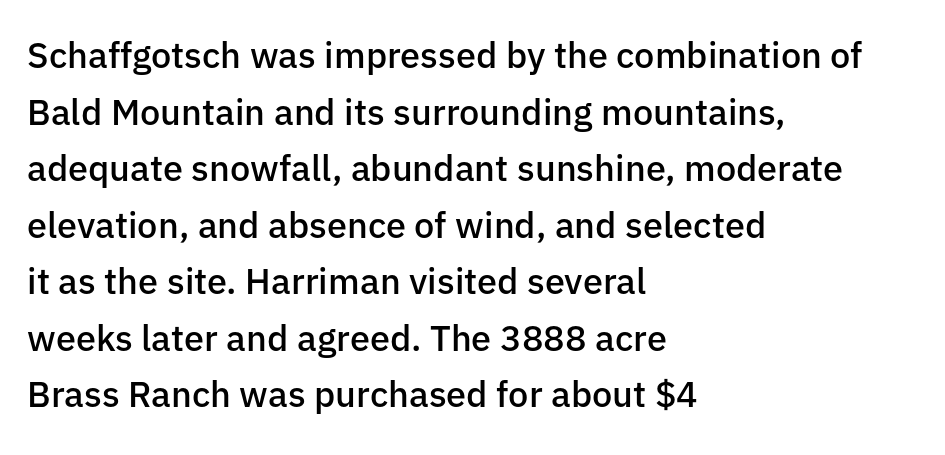
This is the regular roman posture of the typeface. Leftover space on each line is placed entirely after the last word. The typeface chosen for these lines omits serifs. How would I describe the line gaps? Plain and ordinary.
